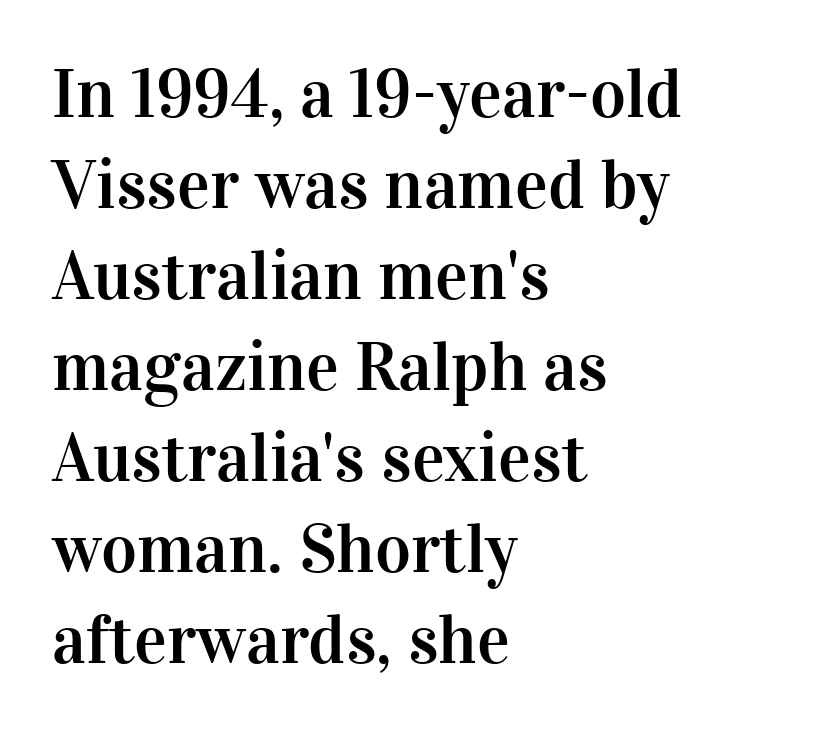
{"serif": "yes", "italic": "no", "width": "normal", "stroke_contrast": "high", "x_height": "medium", "monospaced": "no", "underline": "no", "align": "left", "line_spacing": "normal", "line_spacing_ratio": 1.32, "letter_spacing": "normal", "letter_spacing_em": 0.0, "glyph_px": 69}
